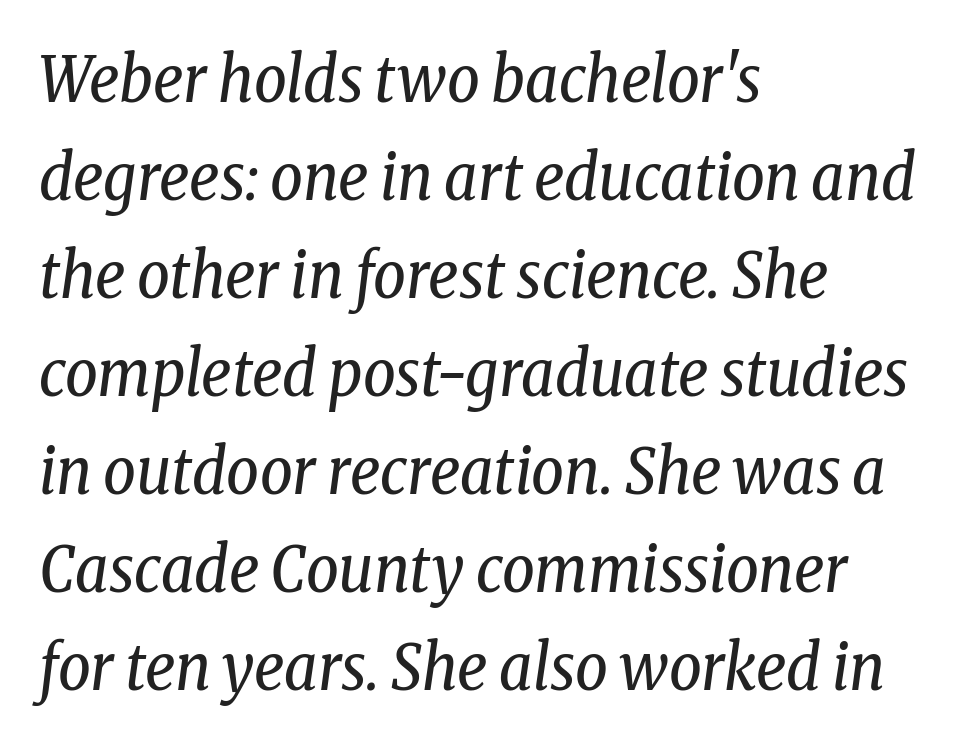
The image shows 64 px regular-weight, condensed serif type, italic (leaning right); set left-aligned, normal line spacing (1.53x), normal letter spacing, not underlined; low stroke contrast and a medium x-height.
